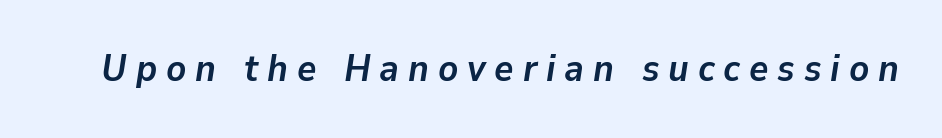
Q: Is the text bold? A: Yes.
Q: Is the text italic (slanted)? A: Yes, it leans right by about 9 degrees.
Q: Is the text underlined? A: No.
Q: Is the spacing between letters normal or unusually wide? A: Unusually wide.
Q: Width (condensed, normal, or wide)? A: Normal.
Q: Stroke contrast? A: Low.
Q: x-height? A: Medium.
Q: Monospaced? A: No.
